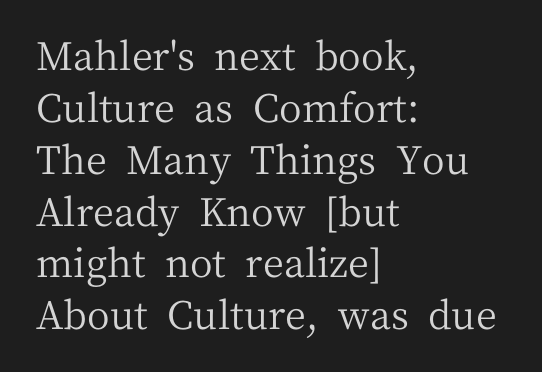
The image shows 39 px regular-weight serif type, upright; set left-aligned, normal line spacing (1.33x), normal letter spacing, not underlined; medium stroke contrast and a medium x-height.
